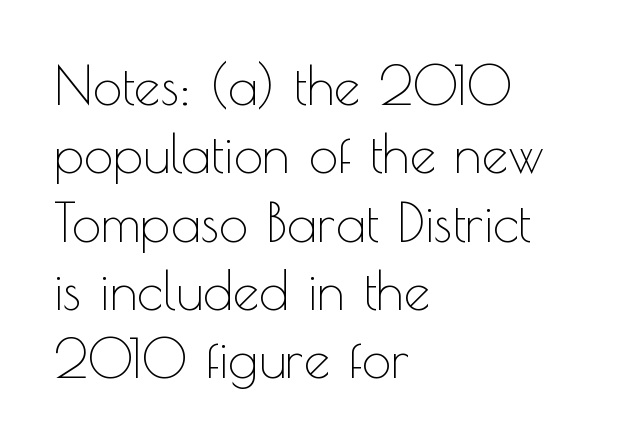
{"serif": "no", "italic": "no", "bold": "no", "weight": "thin", "width": "normal", "x_height": "small", "monospaced": "no", "underline": "no", "align": "left", "line_spacing": "normal", "line_spacing_ratio": 1.29, "letter_spacing": "normal", "letter_spacing_em": 0.0, "glyph_px": 53}
